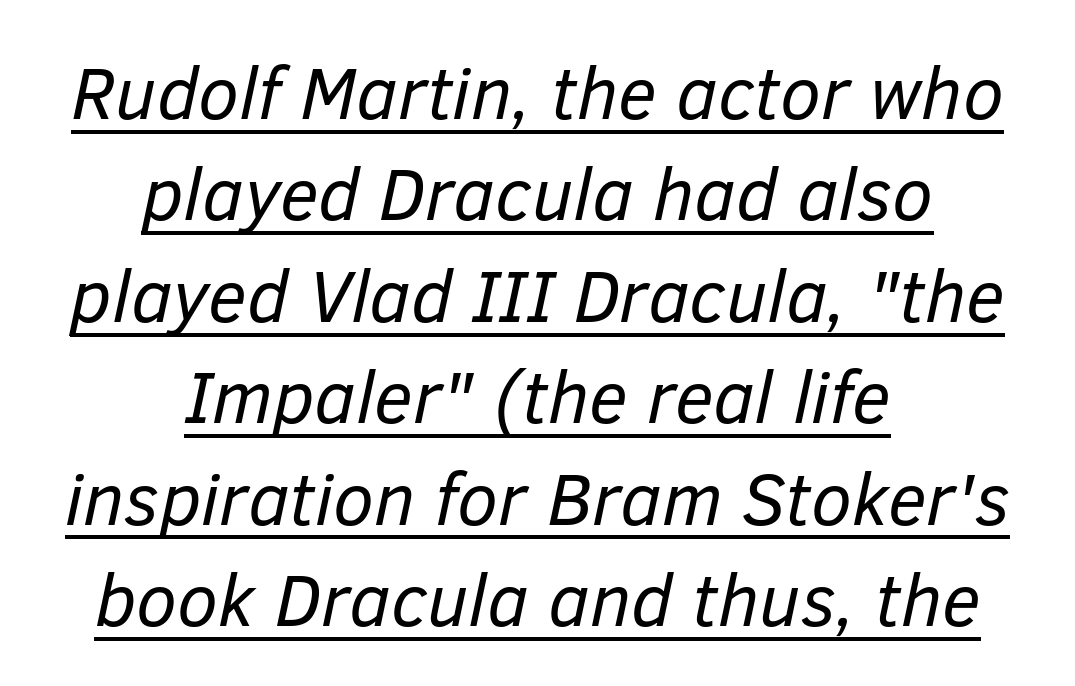
The gaps between neighbouring characters are ordinary and unremarkable. The vertical gap from one line to the next is medium. The rendering positions every line midway between the sides. Compared with undecorated copy, this sample adds a rule below the words.
